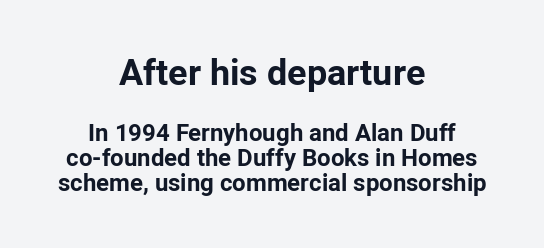
Q: Is the text bold? A: Yes.
Q: Is the text italic (slanted)? A: No, it is upright.
Q: Is the typeface a serif or a sans-serif typeface? A: Sans-serif.
Q: Is the text underlined? A: No.
Q: How is the paragraph aligned? A: Centered.
Q: Is the spacing between letters normal or unusually wide? A: Normal.
Q: Is the spacing between lines tight, normal or loose? A: Tight.
Q: Which block of text is set in a larger size, the first (top) or the second (bottom)? A: The first (top) one.
Q: Width (condensed, normal, or wide)? A: Normal.
Q: Stroke contrast? A: Low.
Q: x-height? A: Medium.
Q: Monospaced? A: No.
